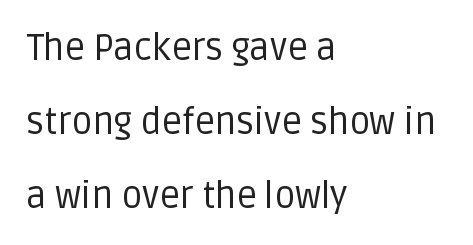
The image shows 36 px regular-weight sans-serif type, upright; set left-aligned, loose line spacing (2.05x), normal letter spacing, not underlined; low stroke contrast and a large x-height.
